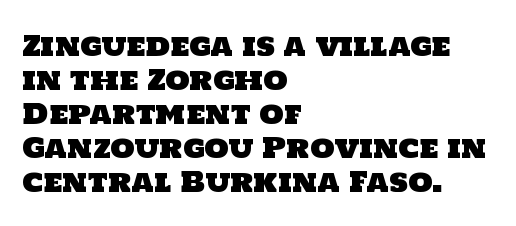
The face used here is a sans, in the tradition of grotesques and geometrics. Tracking value appears to be zero — textbook default spacing. The ragged edge is on the right, which tells us the setting is flush left. The space directly below the letters is spotless.
